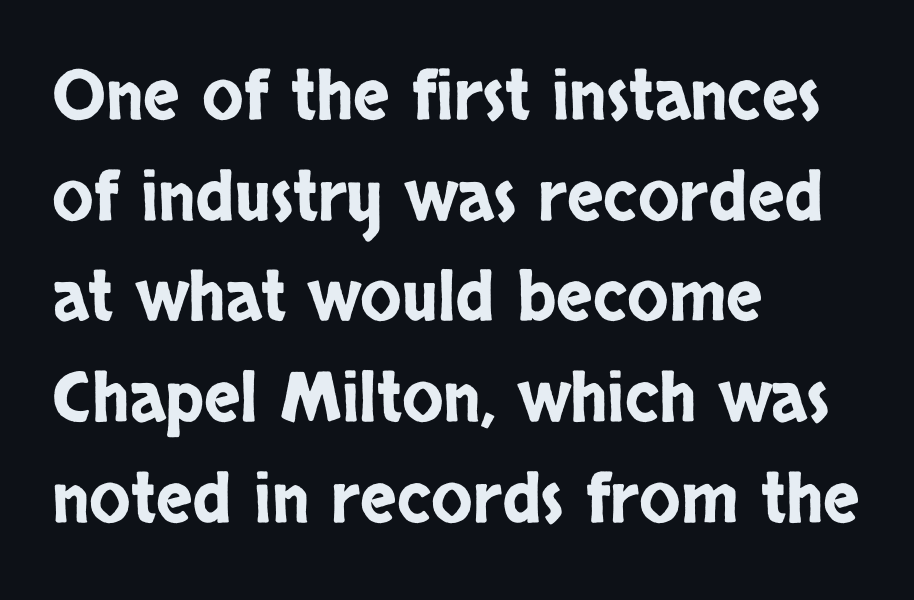
The image shows 68 px condensed sans-serif type, upright; set left-aligned, normal line spacing (1.48x), normal letter spacing, not underlined; low stroke contrast and a large x-height.
